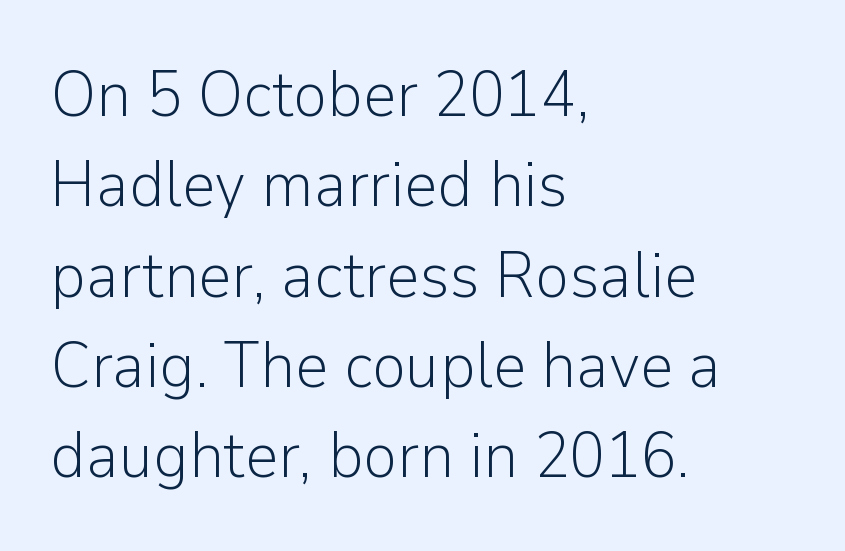
The image shows 65 px light sans-serif type, upright; set left-aligned, normal line spacing (1.39x), normal letter spacing, not underlined; low stroke contrast and a medium x-height.
